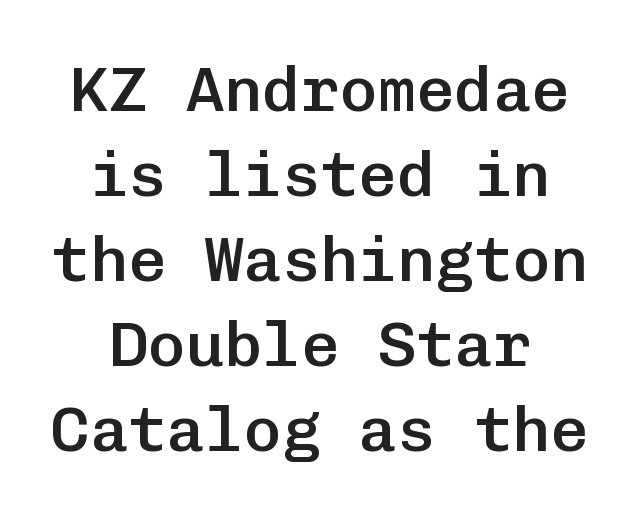
{"serif": "no", "italic": "no", "bold": "semi", "weight": "semibold", "width": "normal", "stroke_contrast": "low", "x_height": "medium", "monospaced": "yes", "underline": "no", "align": "center", "line_spacing": "normal", "line_spacing_ratio": 1.33, "letter_spacing": "normal", "letter_spacing_em": 0.0, "glyph_px": 64}
